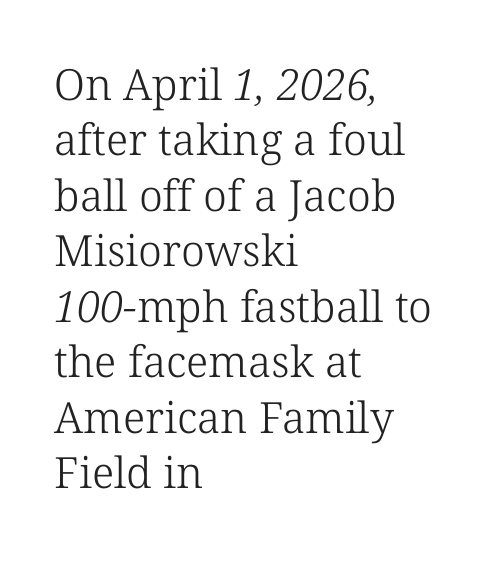
You could not count columns in this text — the font is proportionally spaced. Clear beneath every line of the passage. The line texture is even and compact thanks to regular tracking. Does the leading feel generous? No, just average. Is this a heavy cut? Hardly; it is regular or lighter. Compared with a centered layout, this one pins lines to the left instead.
